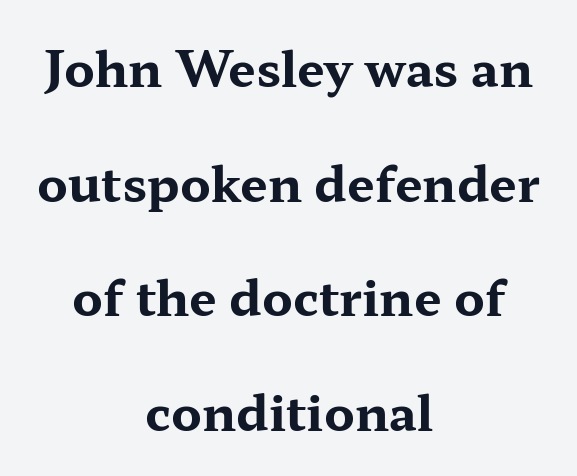
The rendering keeps characters at their native spacing. Reading down the column, the eye jumps a long way to each next line. This rendering features lettering with no underline. This is roman type, the default non-slanted kind. The face used here is proportionally spaced, like ordinary book or web type.
